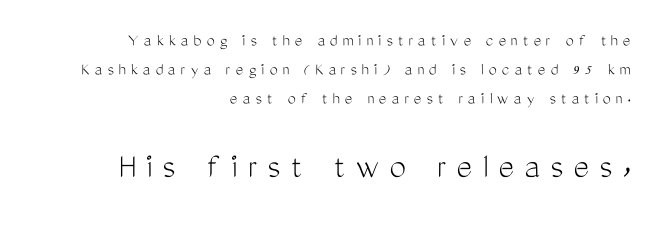
{"serif": "no", "italic": "no", "bold": "no", "weight": "light", "width": "condensed", "stroke_contrast": "medium", "x_height": "medium", "monospaced": "no", "underline": "no", "align": "right", "line_spacing": "normal", "line_spacing_ratio": 1.61, "letter_spacing": "wide", "letter_spacing_em": 0.28, "larger_block": "second", "size_ratio": 2.06, "glyph_px": 37}
